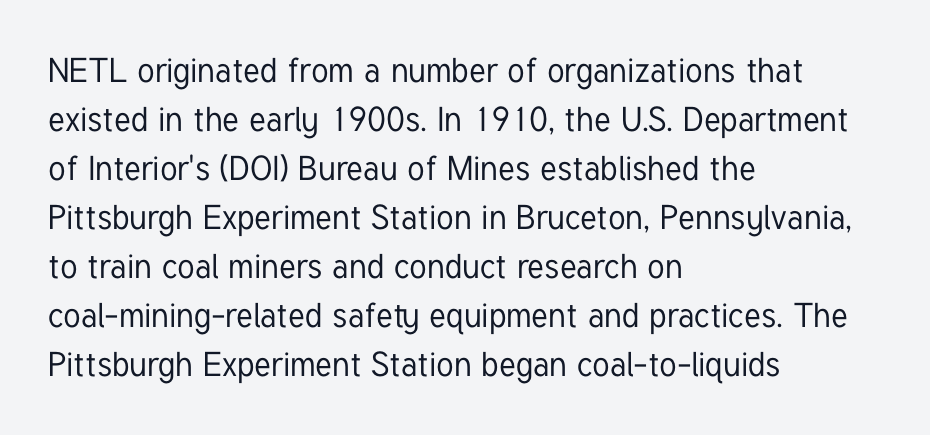
The image shows 34 px condensed sans-serif type, upright; set left-aligned, normal line spacing (1.44x), normal letter spacing, not underlined; low stroke contrast and a medium x-height.
